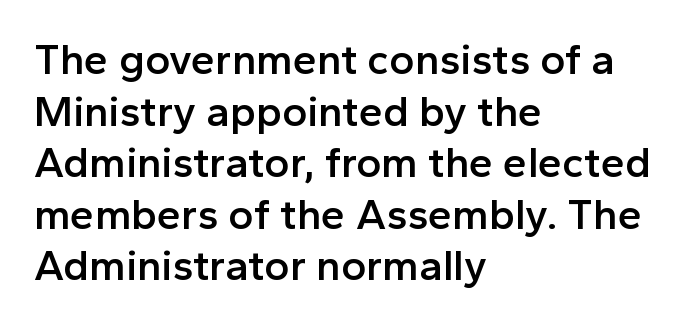
The image shows 43 px semibold sans-serif type, upright; set left-aligned, line spacing 1.2x, normal letter spacing, not underlined; a medium x-height.
